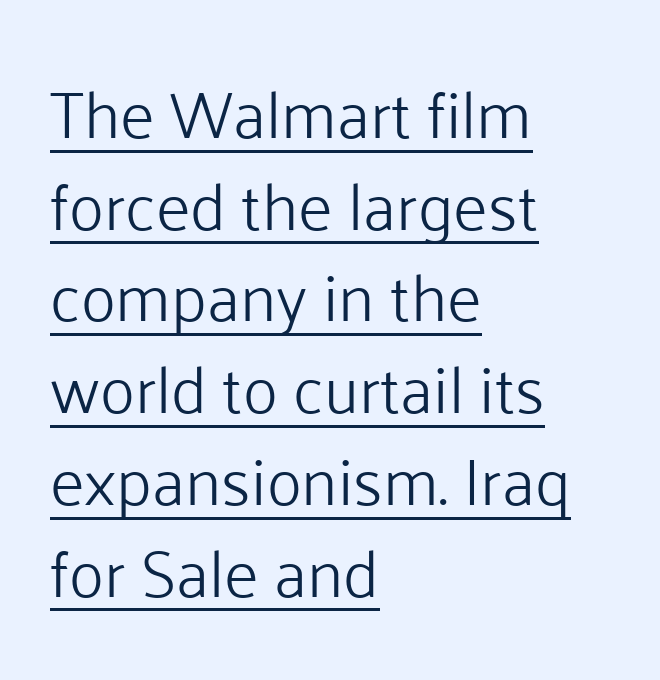
{"serif": "no", "italic": "no", "bold": "no", "weight": "light", "width": "normal", "stroke_contrast": "low", "x_height": "medium", "monospaced": "no", "underline": "yes", "align": "left", "line_spacing": "normal", "line_spacing_ratio": 1.39, "letter_spacing": "normal", "letter_spacing_em": 0.0, "glyph_px": 66}
